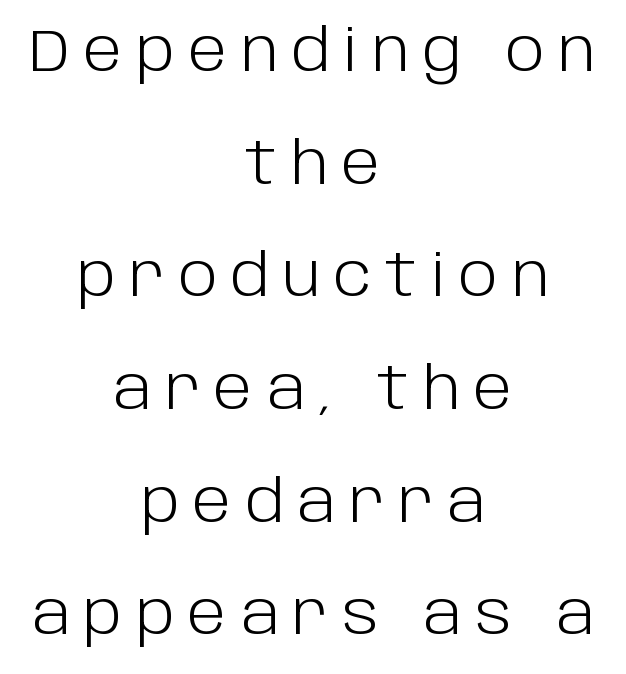
Honestly, there is no underline to notice here at all. Italic? Not at all — the glyphs are vertical. The weight would be labelled regular, book, light, or lighter still. These lines are composed in type without serifs.
